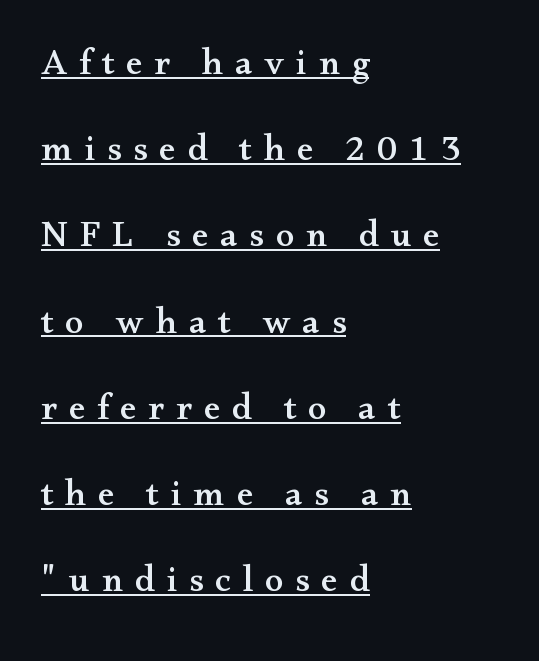
{"serif": "yes", "italic": "no", "width": "wide", "stroke_contrast": "medium", "x_height": "small", "monospaced": "no", "underline": "yes", "align": "left", "line_spacing": "loose", "line_spacing_ratio": 2.33, "letter_spacing": "wide", "letter_spacing_em": 0.32, "glyph_px": 37}
